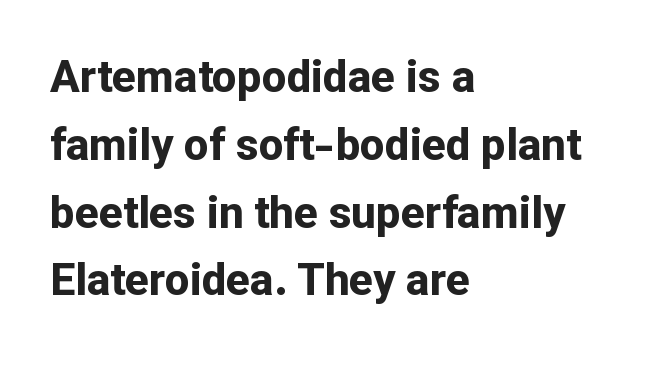
How would I describe the line gaps? Plain and ordinary. The specimen reads as upright at a glance. Weight check: bold — yes, fully. Proportional: the letters do not fall into vertical columns. All the whitespace from short lines collects on the right. Characters follow at the spacing the type designer built in.
